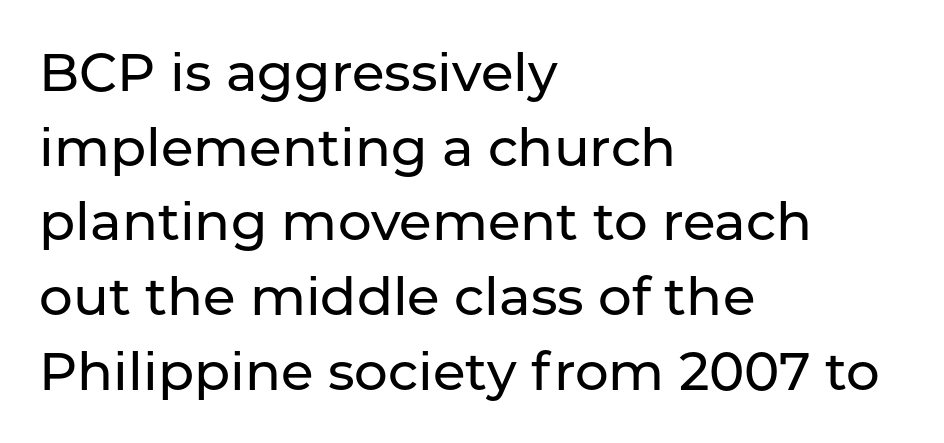
{"serif": "no", "italic": "no", "width": "normal", "stroke_contrast": "low", "x_height": "medium", "monospaced": "no", "underline": "no", "align": "left", "line_spacing": "normal", "line_spacing_ratio": 1.41, "letter_spacing": "normal", "letter_spacing_em": 0.0, "glyph_px": 53}
